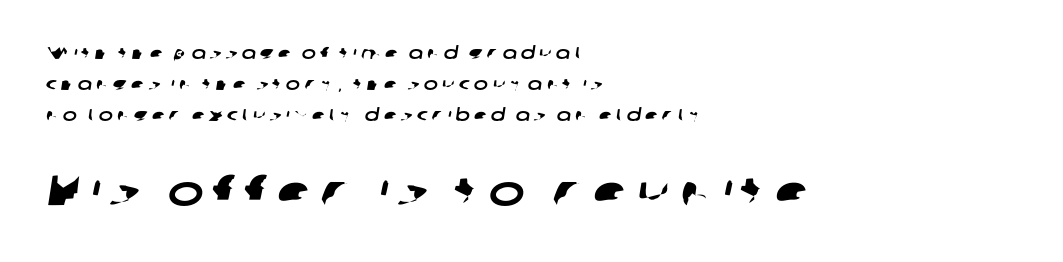
Q: Is the typeface a serif or a sans-serif typeface? A: Sans-serif.
Q: Is the text underlined? A: No.
Q: How is the paragraph aligned? A: Left-aligned.
Q: Is the spacing between letters normal or unusually wide? A: Unusually wide.
Q: Which block of text is set in a larger size, the first (top) or the second (bottom)? A: The second (bottom) one.
Q: Width (condensed, normal, or wide)? A: Wide.
Q: Stroke contrast? A: Low.
Q: x-height? A: Medium.
Q: Monospaced? A: No.
